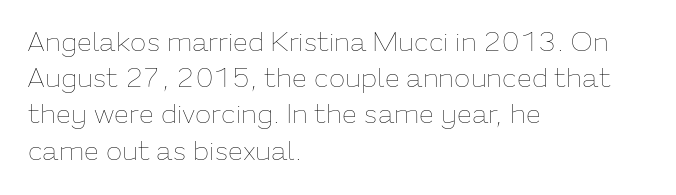
{"italic": "no", "bold": "no", "underline": "no", "align": "left", "line_spacing": "normal", "line_spacing_ratio": 1.34, "letter_spacing": "normal", "letter_spacing_em": 0.0, "glyph_px": 27}
